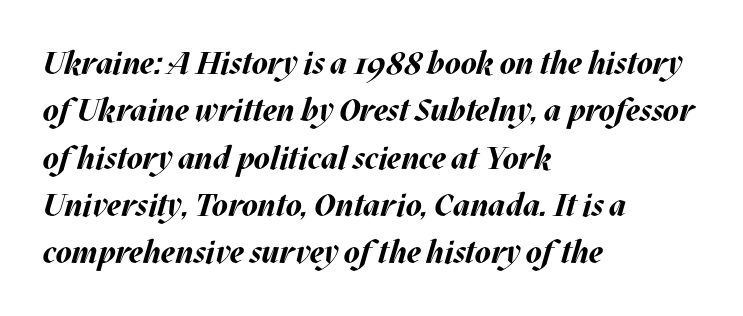
The passage shown is not underscored anywhere. Horizontally, the lines are justified to the leading edge only. Here the glyphs are tracked normally, forming tight word shapes. Think of a printed novel: that variable character pitch is what you see here.
